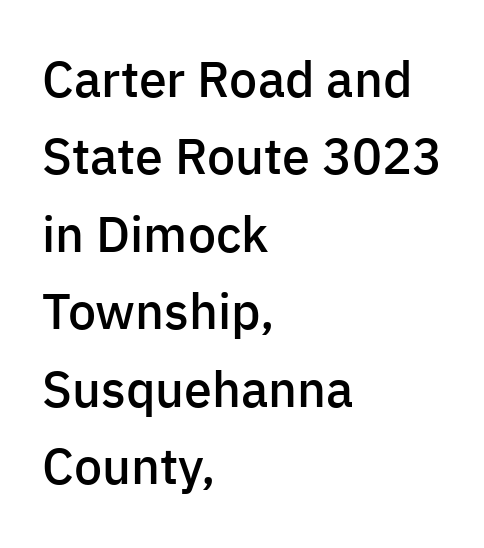
{"serif": "no", "italic": "no", "bold": "semi", "weight": "semibold", "width": "normal", "stroke_contrast": "low", "x_height": "medium", "monospaced": "no", "underline": "no", "align": "left", "line_spacing": "normal", "line_spacing_ratio": 1.55, "letter_spacing": "normal", "letter_spacing_em": 0.0, "glyph_px": 50}
